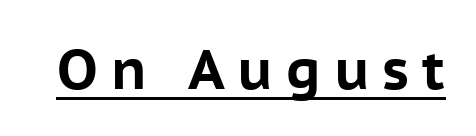
Look at the tracking — it's clearly loosened, letters drifting apart. Stroke terminals: plain, sans-serif. A rule runs beneath these lines of type. Posture: upright roman. Looks like regular typesetting: each glyph gets only the width it needs. A dark, heavy texture on the line: the type is bold.
